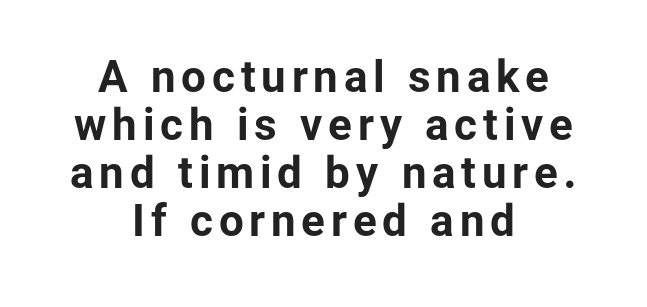
{"serif": "no", "italic": "no", "bold": "yes", "weight": "bold", "width": "normal", "stroke_contrast": "low", "x_height": "medium", "monospaced": "no", "underline": "no", "align": "center", "line_spacing": "tight", "line_spacing_ratio": 1.09, "glyph_px": 44}
